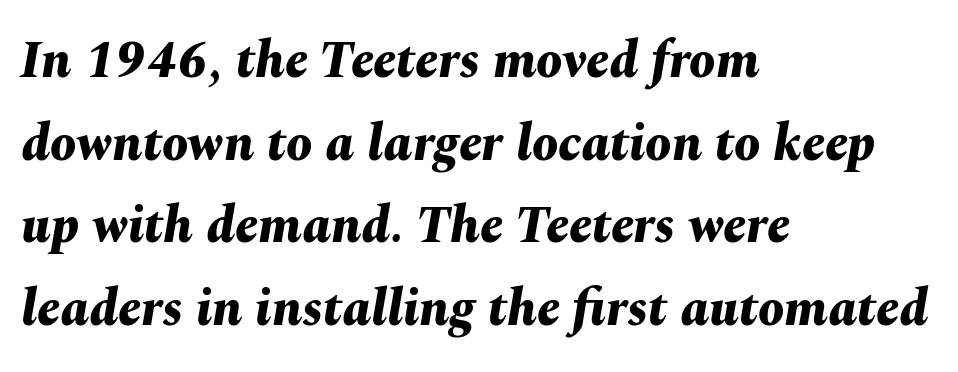
{"italic": "yes", "lean": "right", "slant_degrees": 10, "bold": "yes", "weight": "bold", "width": "normal", "stroke_contrast": "medium", "x_height": "medium", "monospaced": "no", "underline": "no", "align": "left", "line_spacing": "normal", "line_spacing_ratio": 1.59, "letter_spacing": "normal", "letter_spacing_em": 0.0, "glyph_px": 52}
